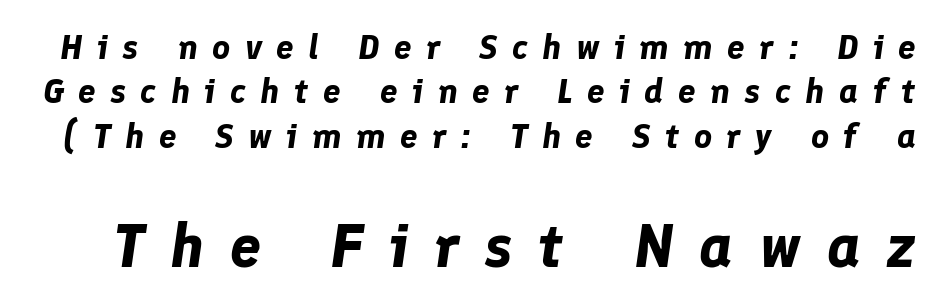
{"italic": "yes", "lean": "right", "slant_degrees": 8, "bold": "yes", "weight": "bold", "width": "normal", "stroke_contrast": "low", "x_height": "medium", "monospaced": "no", "underline": "no", "line_spacing": "normal", "line_spacing_ratio": 1.27, "letter_spacing": "wide", "letter_spacing_em": 0.41, "larger_block": "second", "size_ratio": 1.77, "glyph_px": 62}
